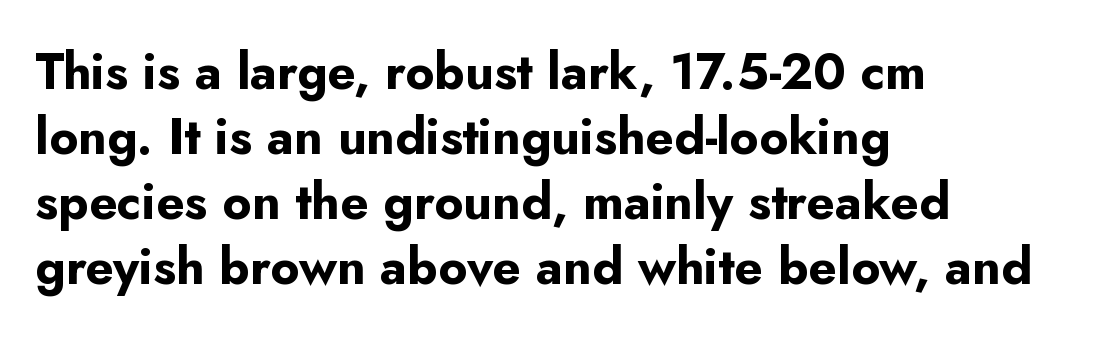
{"serif": "no", "italic": "no", "bold": "yes", "weight": "bold", "width": "normal", "stroke_contrast": "low", "x_height": "small", "monospaced": "no", "underline": "no", "align": "left", "line_spacing": "normal", "line_spacing_ratio": 1.3, "letter_spacing": "normal", "letter_spacing_em": 0.0, "glyph_px": 50}
